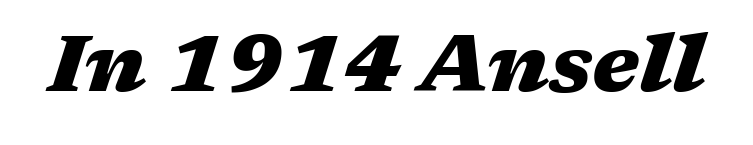
The image shows 80 px heavy, wide type, italic (leaning right); set normal letter spacing, not underlined; medium stroke contrast and a medium x-height.
